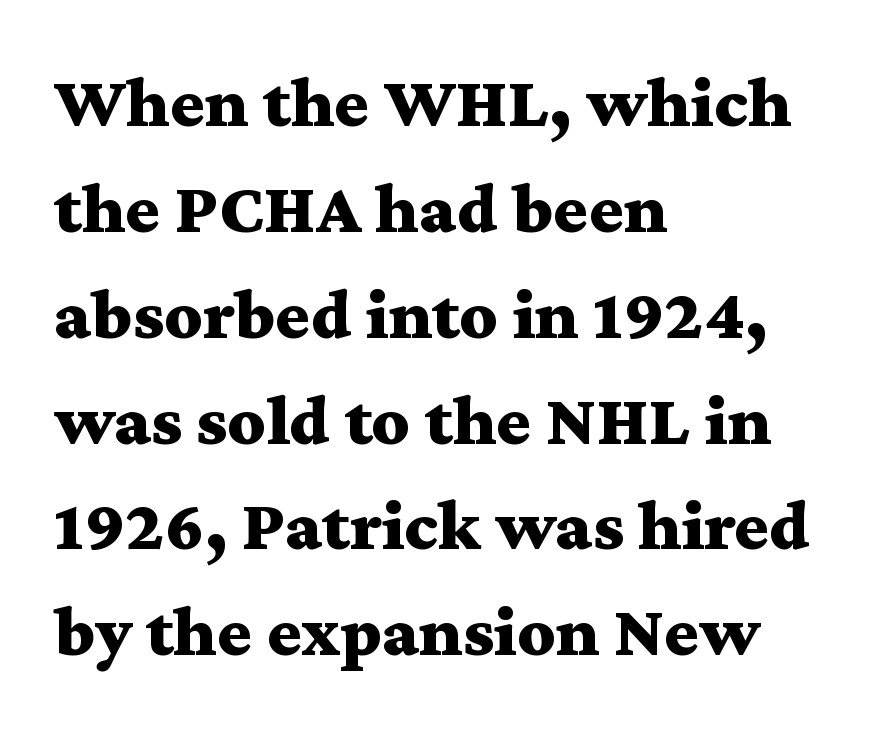
Q: Is the text bold? A: Yes.
Q: Is the text italic (slanted)? A: No, it is upright.
Q: Is the typeface a serif or a sans-serif typeface? A: Serif.
Q: Is the text underlined? A: No.
Q: How is the paragraph aligned? A: Left-aligned.
Q: Is the spacing between letters normal or unusually wide? A: Normal.
Q: Is the spacing between lines tight, normal or loose? A: Normal.
Q: Width (condensed, normal, or wide)? A: Wide.
Q: Stroke contrast? A: Medium.
Q: x-height? A: Medium.
Q: Monospaced? A: No.
